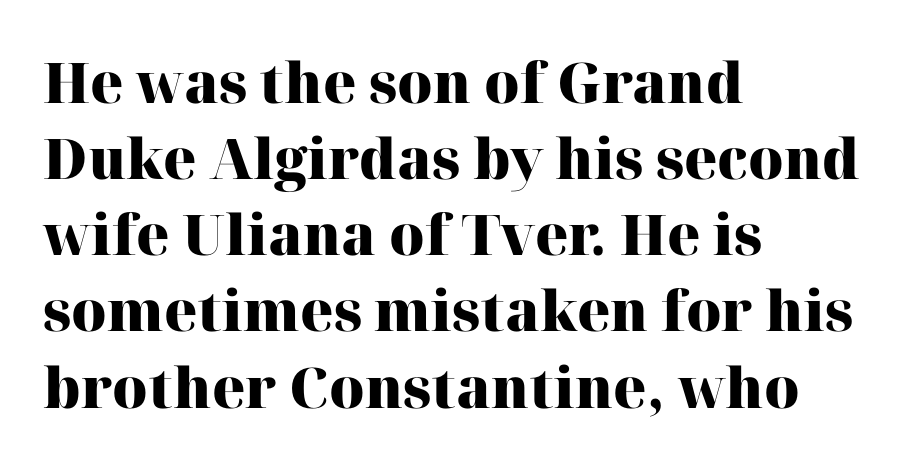
A typesetter would call this proportional, since set widths differ per character. Horizontal bands of white between lines are of average thickness. No italicization has been applied; the sample stays upright. The gaps between neighbouring characters are ordinary and unremarkable. Letters rest on an invisible, unmarked baseline.
